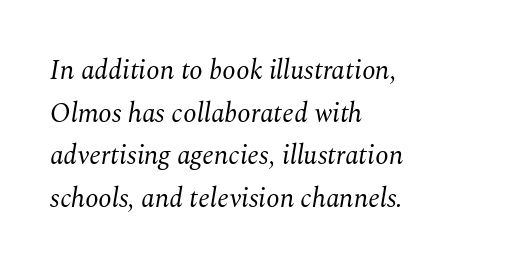
If you measured baseline to baseline, you'd find a middling distance. The specimen reads as italic at a glance. Is the stroke heavy? The answer is a plain regular-or-lighter. Does the copy run flush right? No — it runs flush left. Beneath every word, the page is bare.
